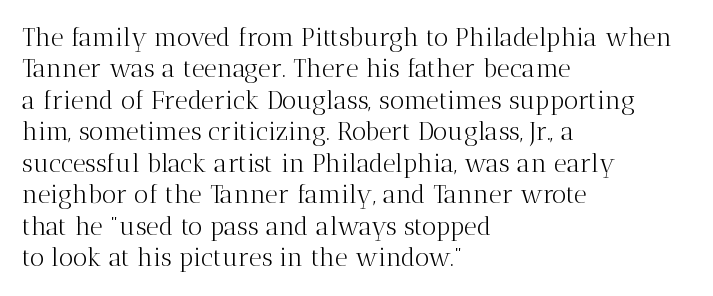
Q: Is the text bold? A: No.
Q: Is the text italic (slanted)? A: No, it is upright.
Q: Is the text underlined? A: No.
Q: How is the paragraph aligned? A: Left-aligned.
Q: Is the spacing between letters normal or unusually wide? A: Normal.
Q: Is the spacing between lines tight, normal or loose? A: Normal.
